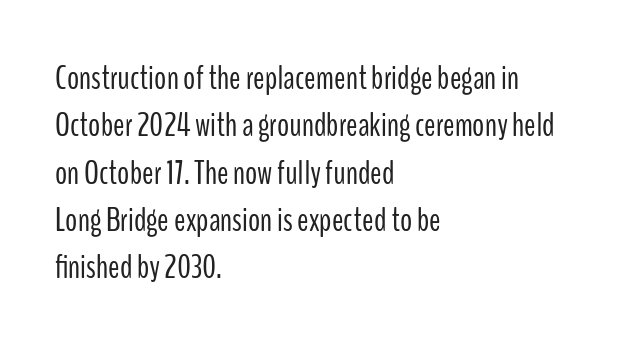
Q: Is the text bold? A: No.
Q: Is the text italic (slanted)? A: No, it is upright.
Q: Is the typeface a serif or a sans-serif typeface? A: Sans-serif.
Q: Is the text underlined? A: No.
Q: How is the paragraph aligned? A: Left-aligned.
Q: Is the spacing between letters normal or unusually wide? A: Normal.
Q: Is the spacing between lines tight, normal or loose? A: Normal.
Q: Width (condensed, normal, or wide)? A: Condensed.
Q: Stroke contrast? A: Low.
Q: x-height? A: Medium.
Q: Monospaced? A: No.
